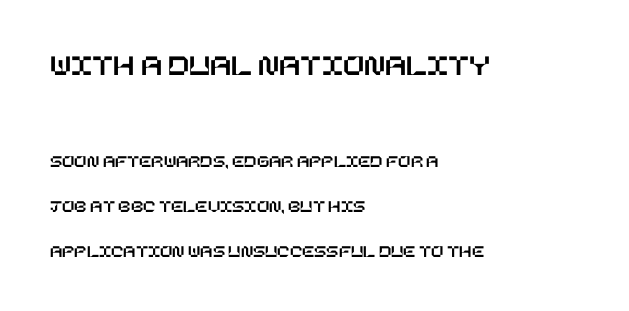
The image shows 31 px text type, upright; set left-aligned, loose line spacing (2.49x), normal letter spacing, not underlined; the first (top) block is 1.72x larger; low stroke contrast and a large x-height.
